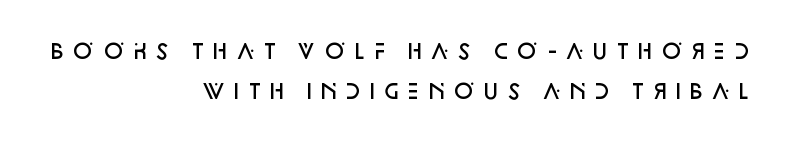
The image shows 20 px text type, upright; set right-aligned, loose line spacing (1.98x), not underlined.
